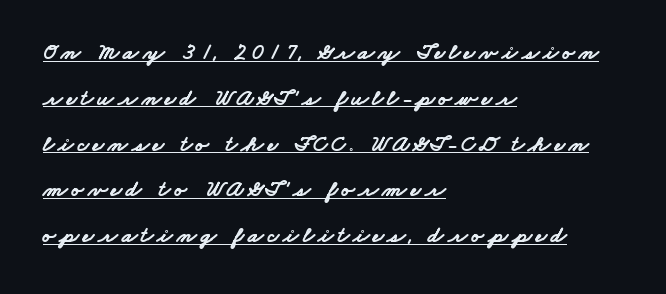
{"bold": "yes", "underline": "yes", "align": "left", "line_spacing": "loose", "line_spacing_ratio": 1.99, "glyph_px": 23}
